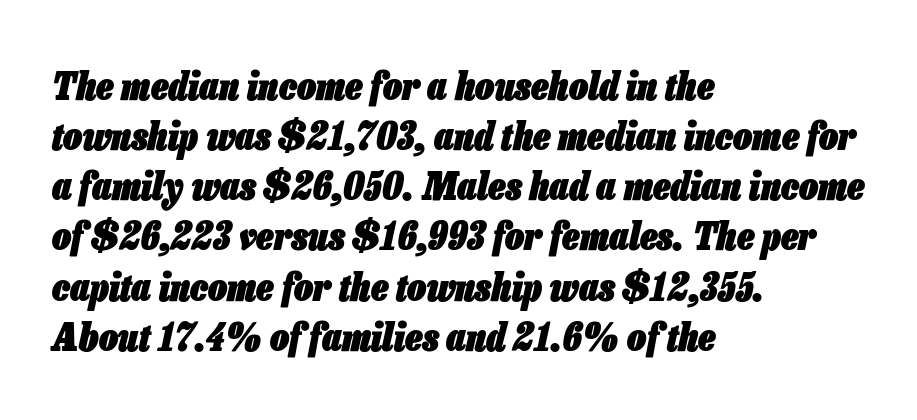
Q: Is the text bold? A: Yes.
Q: Is the text italic (slanted)? A: Yes, it leans right by about 13 degrees.
Q: Is the text underlined? A: No.
Q: How is the paragraph aligned? A: Left-aligned.
Q: Is the spacing between letters normal or unusually wide? A: Normal.
Q: Is the spacing between lines tight, normal or loose? A: Normal.
Q: Width (condensed, normal, or wide)? A: Condensed.
Q: Stroke contrast? A: Low.
Q: x-height? A: Medium.
Q: Monospaced? A: No.
